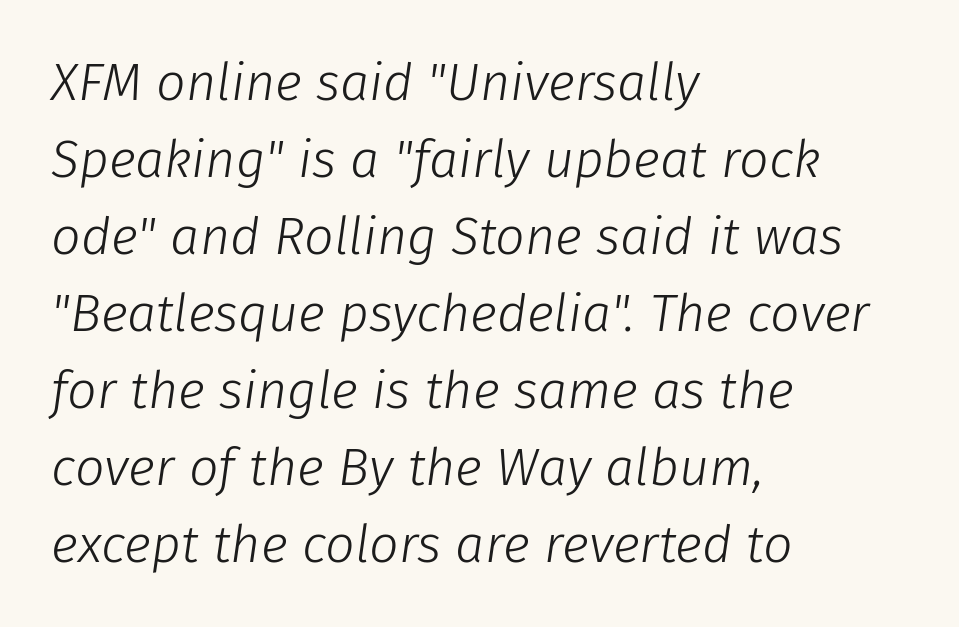
This sample keeps an unexceptional amount of space between lines. These lines stack with their left ends in a neat column. A quiet, ordinary-to-light weight characterises the typeface. Proportional: the letters do not fall into vertical columns. In terms of posture, this sample is oblique.
